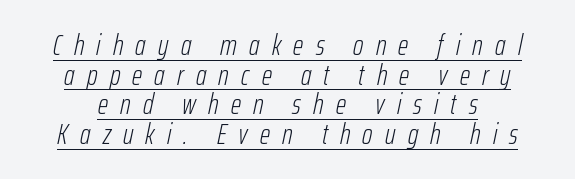
The image shows 29 px light, condensed type, italic (leaning right); set centered, tight line spacing (1.02x), unusually wide letter spacing (+0.42 em), underlined; low stroke contrast and a medium x-height.
